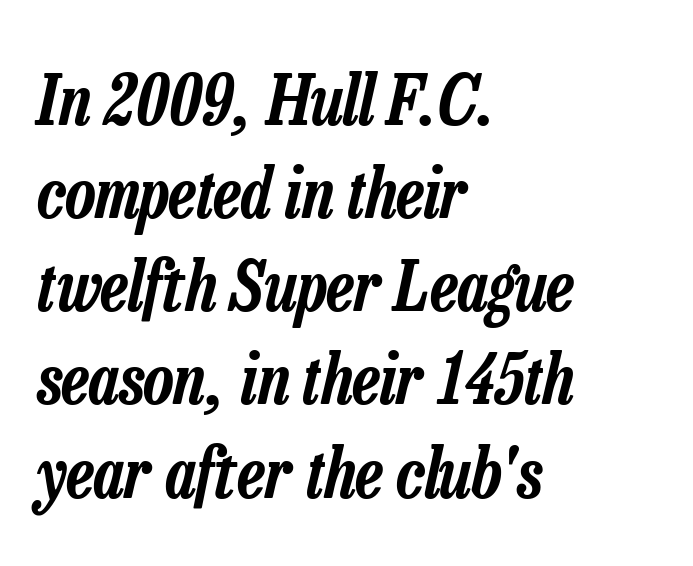
This sample uses plain, unmodified letter spacing. Is this a fixed-width face? No — the glyphs have proportional, varying widths. The paragraph shown leans on its left margin. The rows are spaced the way most documents space them. Bare-footed words on every line. It's the slanting kind of type.
